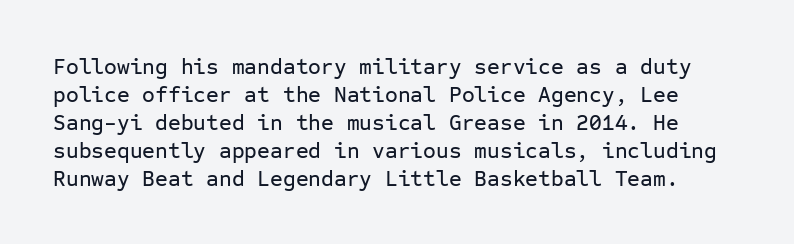
{"italic": "no", "underline": "no", "line_spacing": "normal", "line_spacing_ratio": 1.27, "letter_spacing": "normal", "letter_spacing_em": 0.0, "glyph_px": 22}
